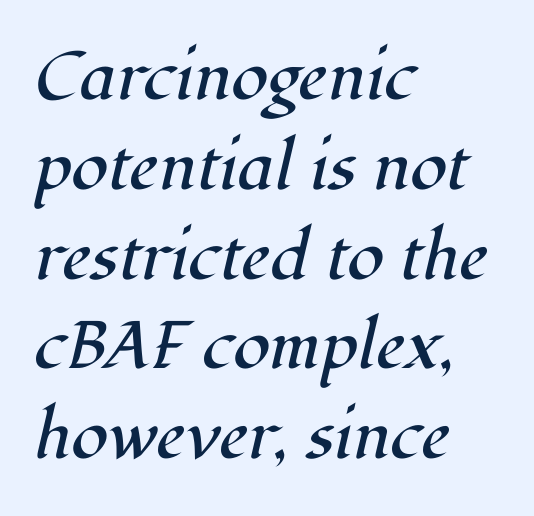
The image shows 67 px regular-weight serif type, italic (leaning right); set left-aligned, normal line spacing (1.34x), normal letter spacing, not underlined; high stroke contrast and a medium x-height.
